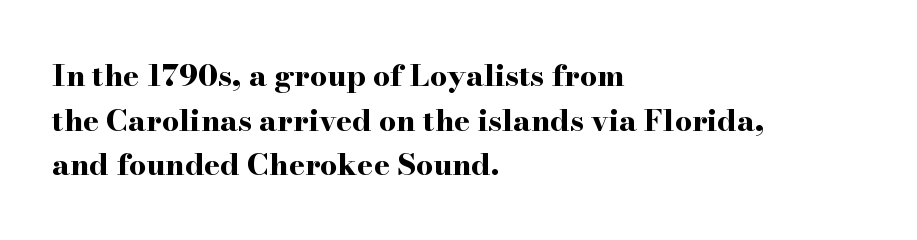
The image shows 30 px bold, wide serif type, upright; set left-aligned, normal line spacing (1.49x), normal letter spacing, not underlined; high stroke contrast and a small x-height.
